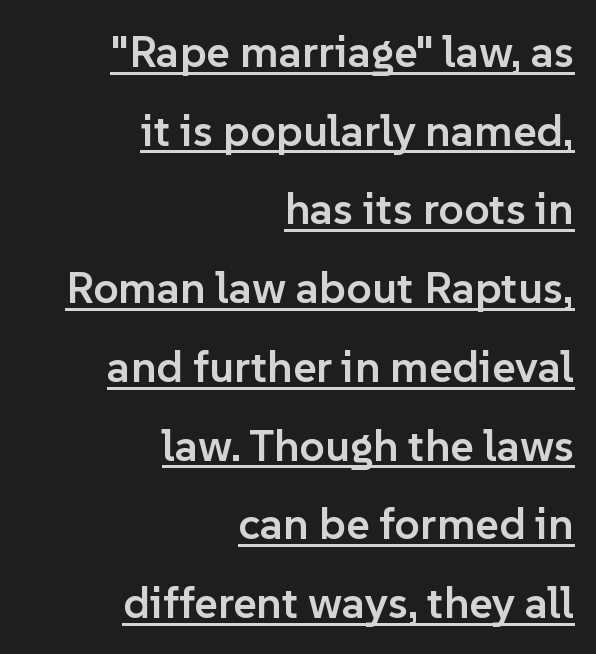
{"serif": "no", "italic": "no", "bold": "semi", "weight": "semibold", "width": "normal", "stroke_contrast": "low", "x_height": "medium", "monospaced": "no", "underline": "yes", "align": "right", "line_spacing_ratio": 1.75, "letter_spacing": "normal", "letter_spacing_em": 0.0, "glyph_px": 45}
